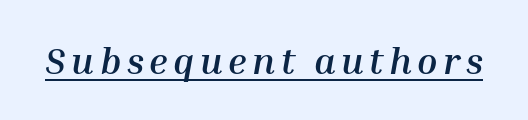
The image shows 37 px semibold type, italic (leaning right); set underlined; medium stroke contrast and a medium x-height.
